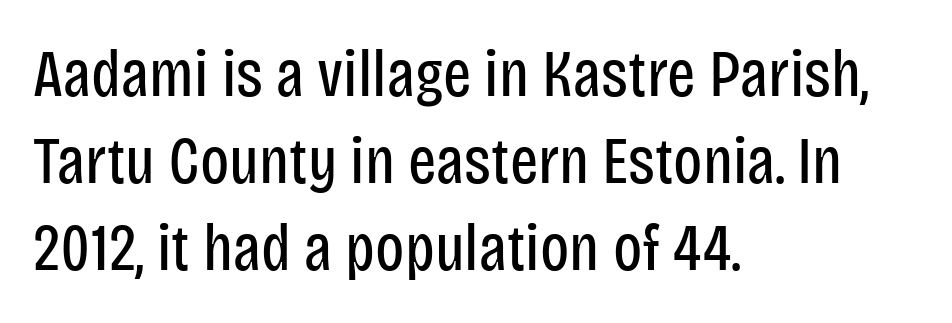
Q: Is the text bold? A: No.
Q: Is the text italic (slanted)? A: No, it is upright.
Q: Is the typeface a serif or a sans-serif typeface? A: Sans-serif.
Q: Is the text underlined? A: No.
Q: How is the paragraph aligned? A: Left-aligned.
Q: Is the spacing between letters normal or unusually wide? A: Normal.
Q: Is the spacing between lines tight, normal or loose? A: Normal.
Q: Width (condensed, normal, or wide)? A: Condensed.
Q: Stroke contrast? A: Low.
Q: x-height? A: Large.
Q: Monospaced? A: No.
